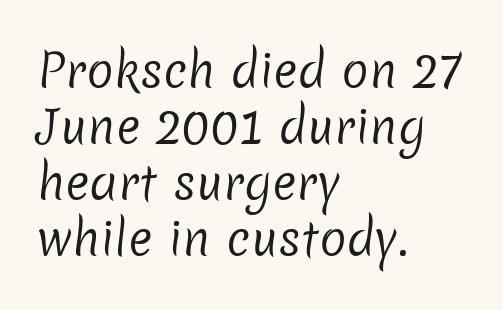
{"serif": "no", "bold": "no", "weight": "regular", "width": "normal", "stroke_contrast": "low", "x_height": "medium", "monospaced": "no", "underline": "no", "align": "left", "line_spacing_ratio": 1.22, "letter_spacing": "normal", "letter_spacing_em": 0.0, "glyph_px": 46}
